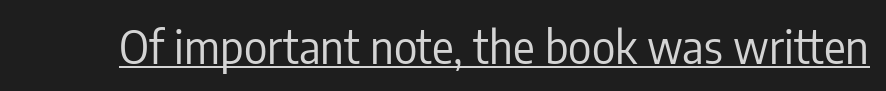
Q: Is the text bold? A: No.
Q: Is the text italic (slanted)? A: No, it is upright.
Q: Is the typeface a serif or a sans-serif typeface? A: Sans-serif.
Q: Is the text underlined? A: Yes.
Q: Is the spacing between letters normal or unusually wide? A: Normal.
Q: Width (condensed, normal, or wide)? A: Condensed.
Q: Stroke contrast? A: Low.
Q: x-height? A: Medium.
Q: Monospaced? A: No.
